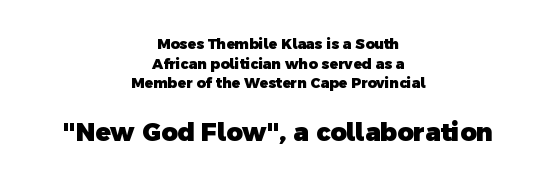
Plenty of ink on the page — the face is bold. The foot of each line stays bare and open. The gaps between neighbouring characters are ordinary and unremarkable. In this sample the second text group is rendered at the bigger scale. The typesetter chose a symmetrical, centered arrangement here. Notice how descenders clear the ascenders below comfortably — that's standard leading.
